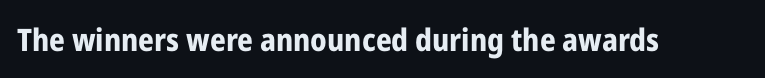
Q: Is the text bold? A: Yes.
Q: Is the text italic (slanted)? A: No, it is upright.
Q: Is the typeface a serif or a sans-serif typeface? A: Sans-serif.
Q: Is the text underlined? A: No.
Q: Is the spacing between letters normal or unusually wide? A: Normal.
Q: Width (condensed, normal, or wide)? A: Condensed.
Q: Stroke contrast? A: Low.
Q: x-height? A: Medium.
Q: Monospaced? A: No.
